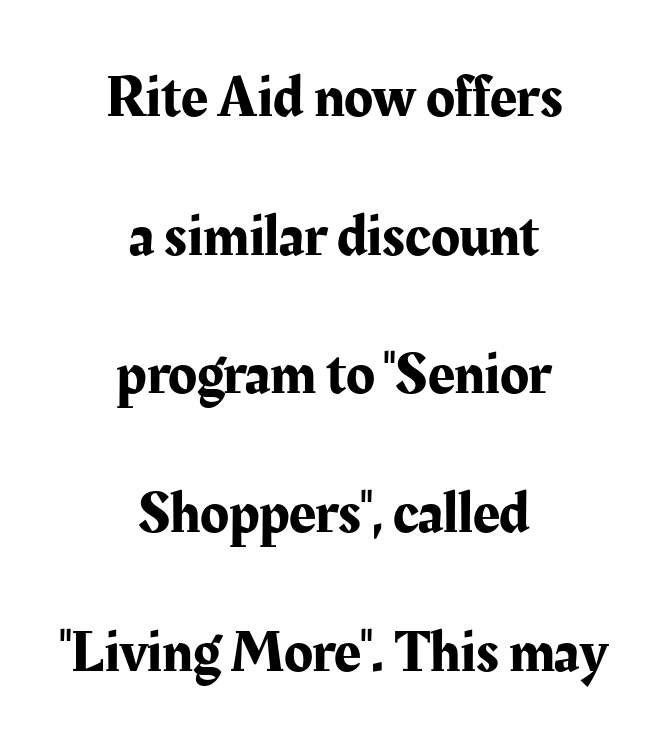
The image shows 59 px serif type, upright; set centered, loose line spacing (2.35x), normal letter spacing, not underlined; medium stroke contrast and a medium x-height.
